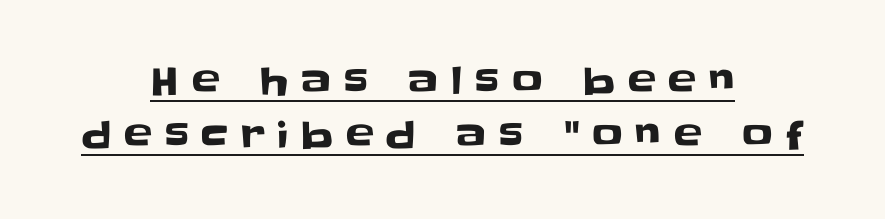
Posture: vertical. Letter spacing: wide. Character widths vary here, with narrow letters taking less room than wide ones. Every row of glyphs is offset so its center matches the block's center. Reading down the column, the eye jumps a familiar distance to each next line. Emphasis is given by a line drawn under the lettering.
